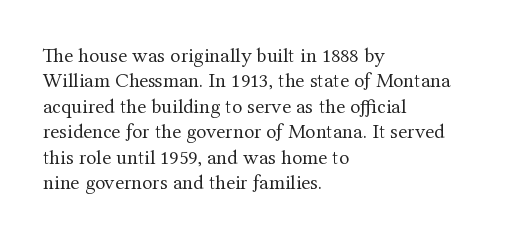
{"italic": "no", "bold": "no", "underline": "no", "align": "left", "line_spacing_ratio": 1.21, "letter_spacing": "normal", "letter_spacing_em": 0.0, "glyph_px": 21}
